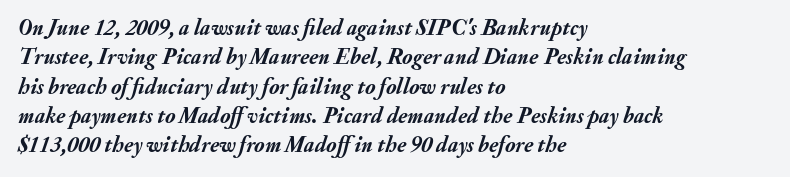
Weight: bold. Emphasis-style slanted type is in use. Honestly, the row spacing looks completely unremarkable. The space beneath each line is pristine and unruled. All the whitespace from short lines collects on the right.
